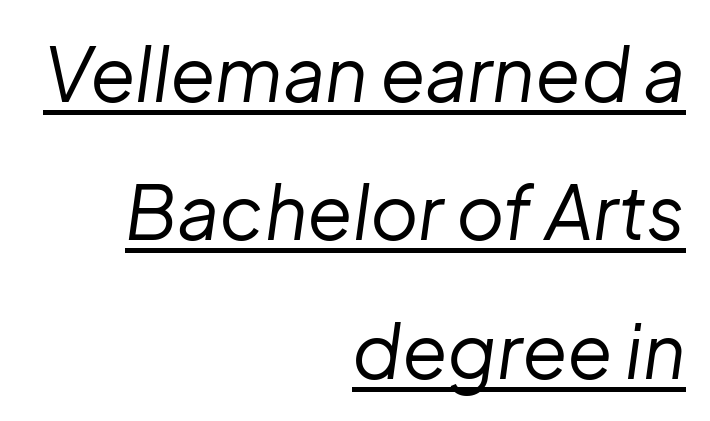
{"italic": "yes", "lean": "right", "slant_degrees": 8, "bold": "no", "weight": "regular", "width": "normal", "stroke_contrast": "low", "x_height": "medium", "monospaced": "no", "underline": "yes", "align": "right", "line_spacing_ratio": 1.87, "letter_spacing": "normal", "letter_spacing_em": 0.0, "glyph_px": 74}
